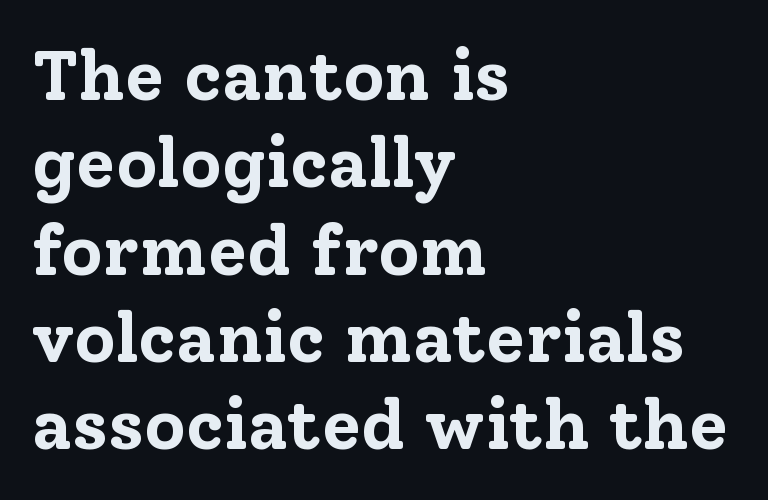
The image shows 71 px bold serif type, upright; set left-aligned, line spacing 1.23x, normal letter spacing, not underlined; low stroke contrast and a medium x-height.
